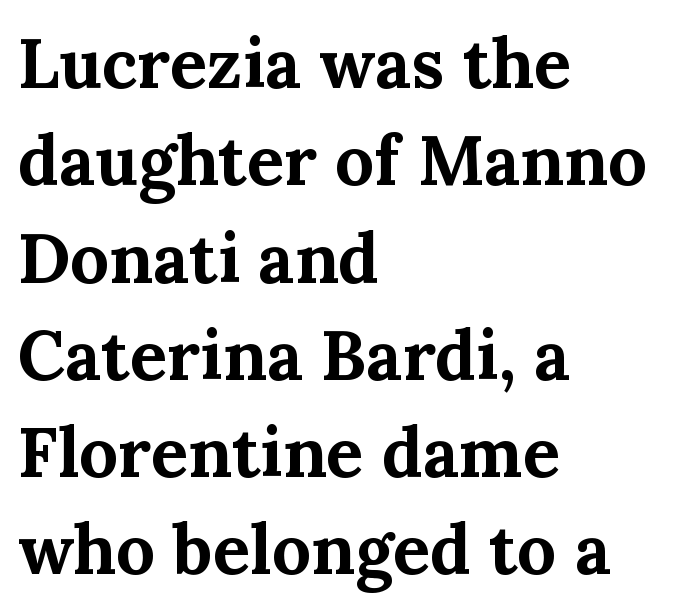
The image shows 69 px bold serif type, upright; set left-aligned, normal line spacing (1.41x), normal letter spacing, not underlined; medium stroke contrast and a medium x-height.
